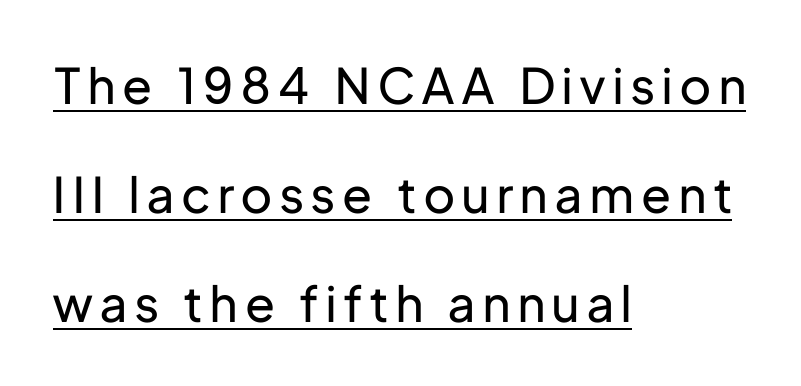
Nope, not italic — everything's standing straight. The type family on display is of the sans-serif kind. Leading is clearly above the norm, producing a sparse column. Note the varied advance widths — an 'i' is clearly narrower than an 'm'.
